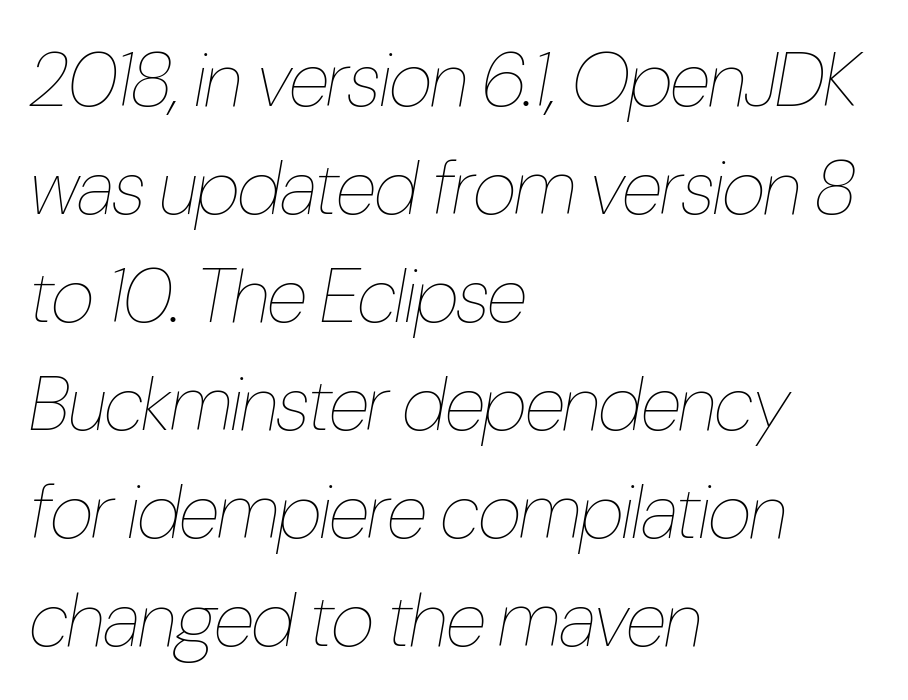
The image shows 76 px thin, condensed type, italic (leaning right); set left-aligned, normal line spacing (1.42x), normal letter spacing, not underlined; low stroke contrast and a medium x-height.
